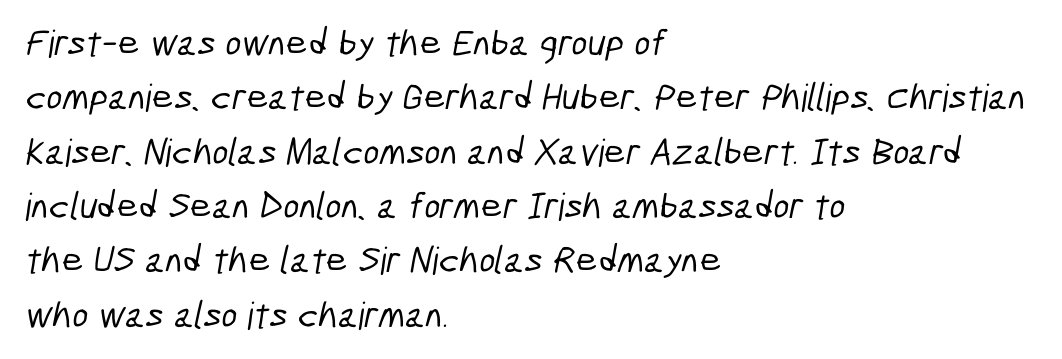
Q: Is the typeface a serif or a sans-serif typeface? A: Sans-serif.
Q: Is the text underlined? A: No.
Q: How is the paragraph aligned? A: Left-aligned.
Q: Is the spacing between letters normal or unusually wide? A: Normal.
Q: Is the spacing between lines tight, normal or loose? A: Normal.
Q: Width (condensed, normal, or wide)? A: Condensed.
Q: Stroke contrast? A: Low.
Q: x-height? A: Medium.
Q: Monospaced? A: No.
